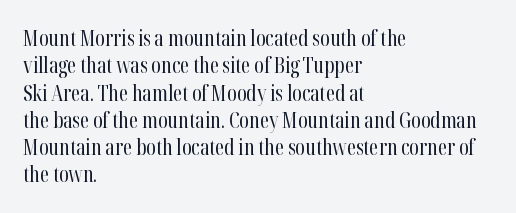
Q: Is the text bold? A: No.
Q: Is the text italic (slanted)? A: No, it is upright.
Q: Is the text underlined? A: No.
Q: How is the paragraph aligned? A: Left-aligned.
Q: Is the spacing between letters normal or unusually wide? A: Normal.
Q: Is the spacing between lines tight, normal or loose? A: Normal.
